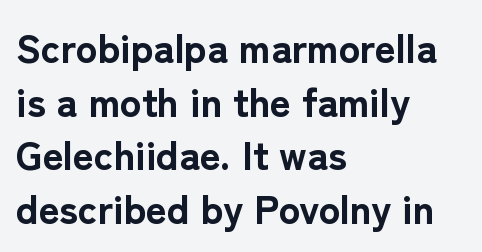
The image shows 40 px bold sans-serif type, upright; set left-aligned, normal line spacing (1.34x), normal letter spacing, not underlined; low stroke contrast and a medium x-height.
